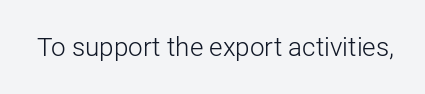
{"italic": "no", "bold": "no", "underline": "no", "letter_spacing": "normal", "letter_spacing_em": 0.0, "glyph_px": 26}
